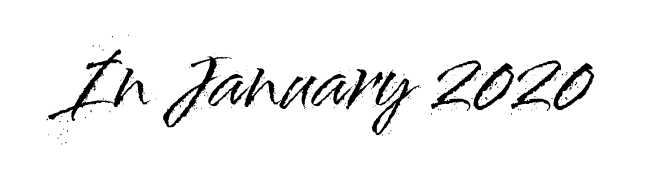
Q: Is the text italic (slanted)? A: Yes.
Q: Is the typeface a serif or a sans-serif typeface? A: Sans-serif.
Q: Is the text underlined? A: No.
Q: Is the spacing between letters normal or unusually wide? A: Normal.
Q: Width (condensed, normal, or wide)? A: Normal.
Q: Stroke contrast? A: High.
Q: x-height? A: Small.
Q: Monospaced? A: No.
